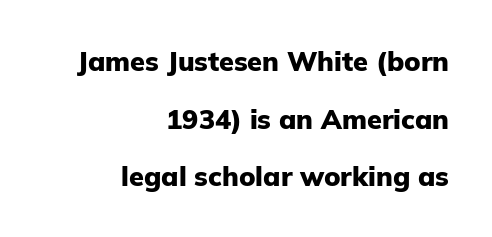
{"italic": "no", "bold": "yes", "underline": "no", "align": "right", "line_spacing": "loose", "line_spacing_ratio": 2.13, "letter_spacing": "normal", "letter_spacing_em": 0.0, "glyph_px": 27}
